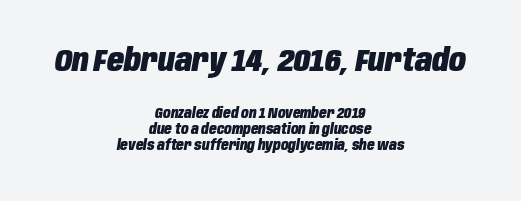
Q: Is the text bold? A: Yes.
Q: Is the text italic (slanted)? A: Yes, it leans right by about 10 degrees.
Q: Is the text underlined? A: No.
Q: How is the paragraph aligned? A: Centered.
Q: Is the spacing between letters normal or unusually wide? A: Normal.
Q: Is the spacing between lines tight, normal or loose? A: Tight.
Q: Which block of text is set in a larger size, the first (top) or the second (bottom)? A: The first (top) one.
Q: Width (condensed, normal, or wide)? A: Condensed.
Q: Stroke contrast? A: Low.
Q: x-height? A: Large.
Q: Monospaced? A: No.
